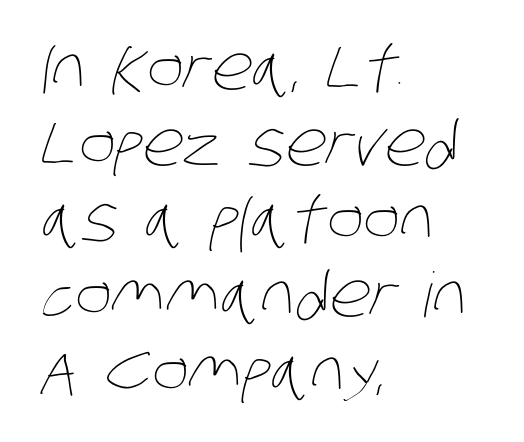
{"bold": "no", "weight": "thin", "width": "condensed", "stroke_contrast": "low", "x_height": "large", "monospaced": "no", "underline": "no", "align": "left", "line_spacing_ratio": 1.22, "letter_spacing": "normal", "letter_spacing_em": 0.0, "glyph_px": 62}
